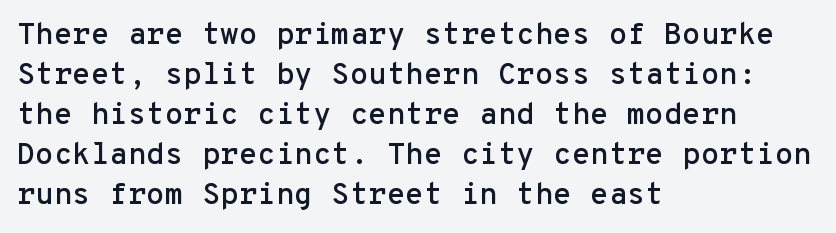
Q: Is the text italic (slanted)? A: No, it is upright.
Q: Is the typeface a serif or a sans-serif typeface? A: Sans-serif.
Q: Is the text underlined? A: No.
Q: How is the paragraph aligned? A: Left-aligned.
Q: Is the spacing between letters normal or unusually wide? A: Normal.
Q: Is the spacing between lines tight, normal or loose? A: Normal.
Q: Width (condensed, normal, or wide)? A: Normal.
Q: Stroke contrast? A: Low.
Q: x-height? A: Medium.
Q: Monospaced? A: Yes.
